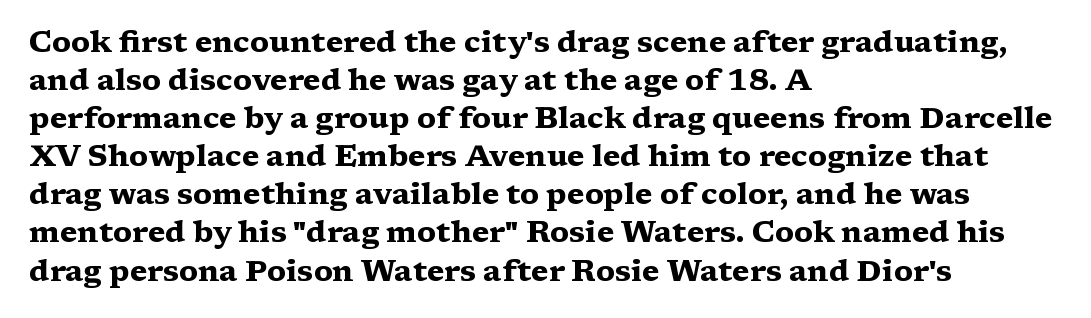
The passage is arranged the way most books set body copy — flush left. Glyph-to-glyph distance matches everyday printed text. I'd describe the lettering as bold — thick and assertive. These lines are rendered in a variable-pitch font.
